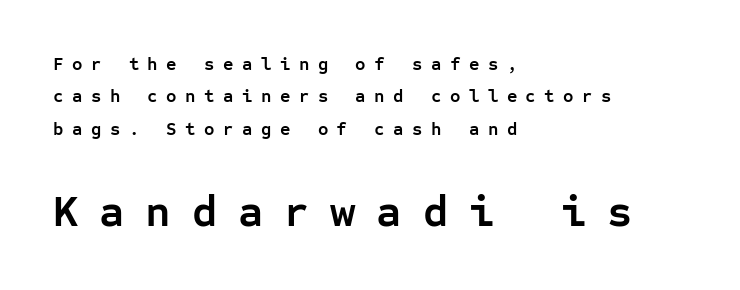
Caption: bold face, heavy strokes. The letters stand upright; this is a roman face. The tracking jumps out immediately: characters are airy and widely separated. Looks like terminal output: every glyph gets an equal slot.
